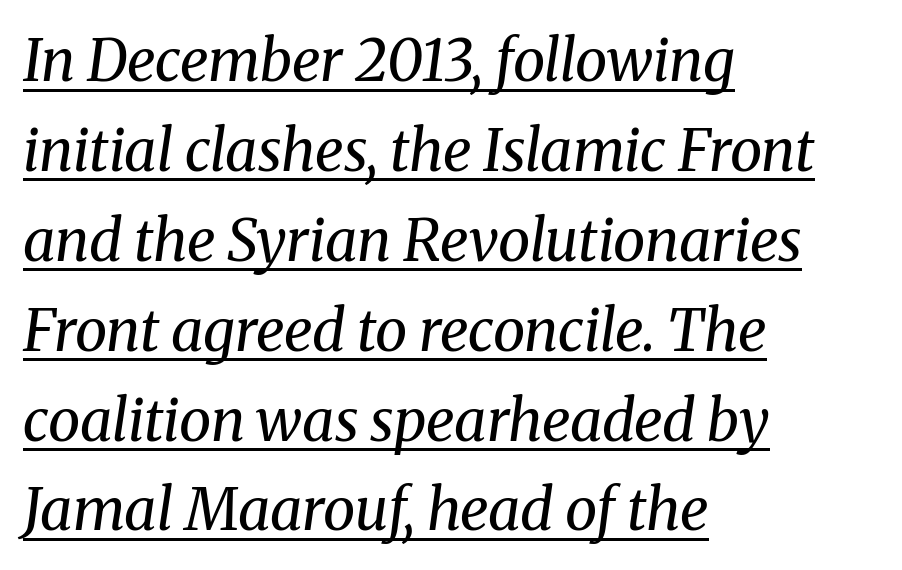
The lines are quadded left. Compared with undecorated copy, this sample adds a rule below the words. Is this a fixed-width face? No — the glyphs have proportional, varying widths. The weight would be labelled regular, book, light, or lighter still. Every character sits at an angle, as italics do. Notice how descenders clear the ascenders below comfortably — that's standard leading.
